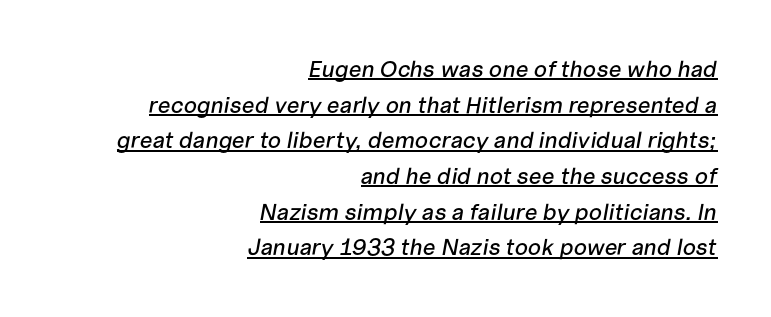
Q: Is the text italic (slanted)? A: Yes, it leans right by about 10 degrees.
Q: Is the text underlined? A: Yes.
Q: How is the paragraph aligned? A: Right-aligned.
Q: Is the spacing between letters normal or unusually wide? A: Normal.
Q: Is the spacing between lines tight, normal or loose? A: Normal.
